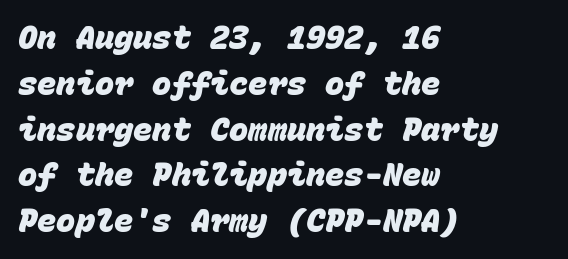
Look at the bottom of the vertical strokes: they stop flat, with no serifs. Casual observation: everything's shoved over to the left. The string is rendered with underlining switched off. Every character here occupies the same horizontal width, giving the sample a typewriter-like rhythm. The type is set solid horizontally, with unmodified tracking. Pretty heavy lettering here — definitely bold.
